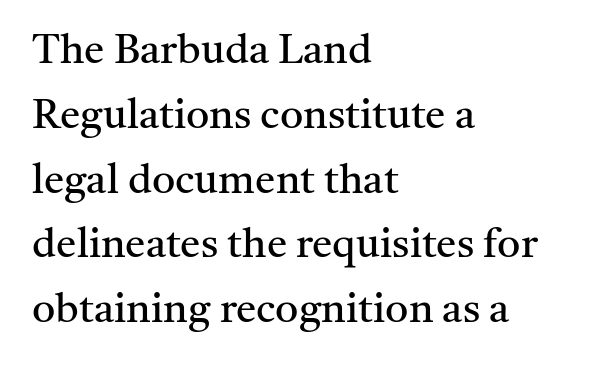
The image shows 41 px regular-weight serif type, upright; set left-aligned, normal line spacing (1.58x), normal letter spacing, not underlined; medium stroke contrast and a medium x-height.
